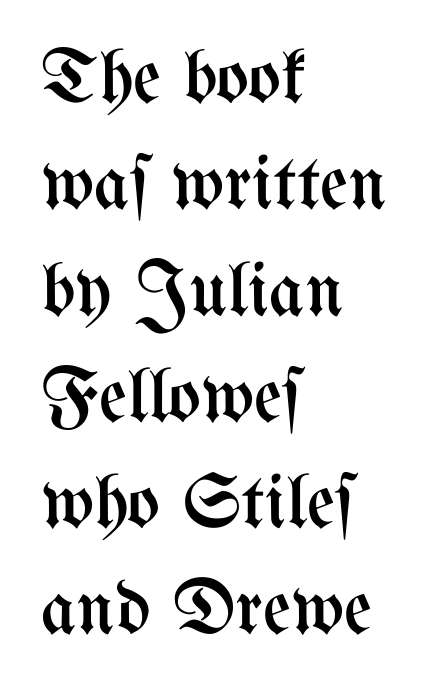
The image shows 77 px regular-weight, condensed type, upright; set left-aligned, normal line spacing (1.38x), normal letter spacing, not underlined; medium stroke contrast and a medium x-height.
